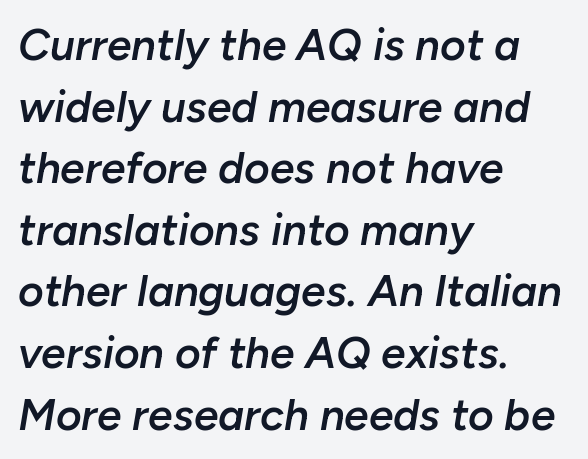
{"italic": "yes", "lean": "right", "slant_degrees": 10, "bold": "semi", "weight": "semibold", "width": "normal", "stroke_contrast": "low", "x_height": "medium", "monospaced": "no", "underline": "no", "align": "left", "line_spacing": "normal", "line_spacing_ratio": 1.4, "letter_spacing": "normal", "letter_spacing_em": 0.0, "glyph_px": 44}
